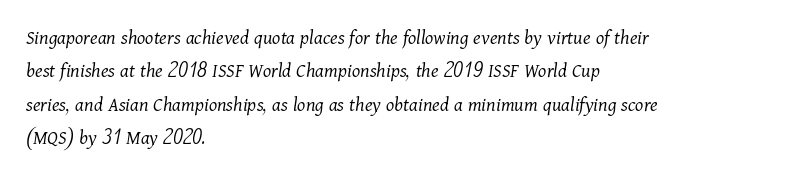
{"italic": "yes", "lean": "right", "slant_degrees": 11, "bold": "no", "underline": "no", "align": "left", "line_spacing": "normal", "line_spacing_ratio": 1.59, "letter_spacing": "normal", "letter_spacing_em": 0.0, "glyph_px": 21}
